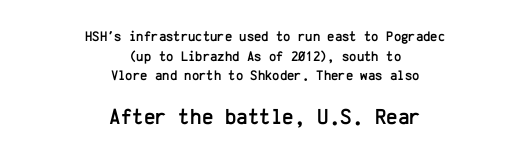
The image shows 22 px text type, upright; set centered, normal line spacing (1.4x), normal letter spacing, not underlined; the second (bottom) block is 1.57x larger.
